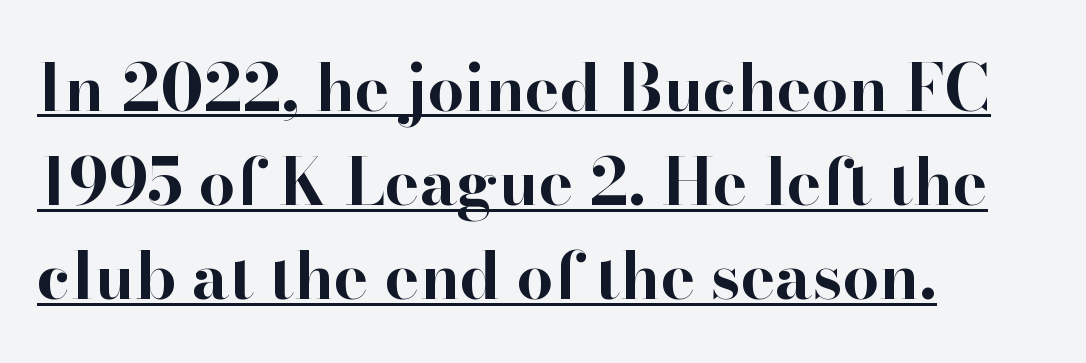
The image shows 65 px bold serif type, upright; set left-aligned, normal line spacing (1.45x), normal letter spacing, underlined; high stroke contrast and a small x-height.
